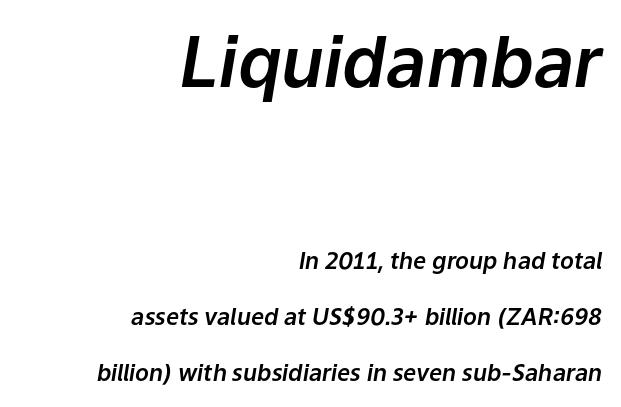
Q: Is the text italic (slanted)? A: Yes, it leans right by about 9 degrees.
Q: Is the text underlined? A: No.
Q: How is the paragraph aligned? A: Right-aligned.
Q: Is the spacing between letters normal or unusually wide? A: Normal.
Q: Is the spacing between lines tight, normal or loose? A: Loose.
Q: Which block of text is set in a larger size, the first (top) or the second (bottom)? A: The first (top) one.
Q: Width (condensed, normal, or wide)? A: Normal.
Q: Stroke contrast? A: Low.
Q: x-height? A: Medium.
Q: Monospaced? A: No.
